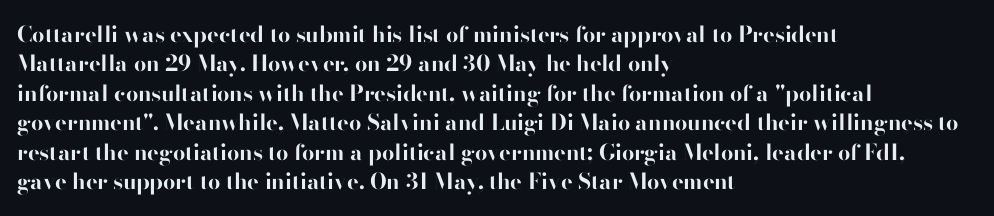
Q: Is the text bold? A: Yes.
Q: Is the text italic (slanted)? A: No, it is upright.
Q: Is the text underlined? A: No.
Q: How is the paragraph aligned? A: Left-aligned.
Q: Is the spacing between letters normal or unusually wide? A: Normal.
Q: Is the spacing between lines tight, normal or loose? A: Normal.
